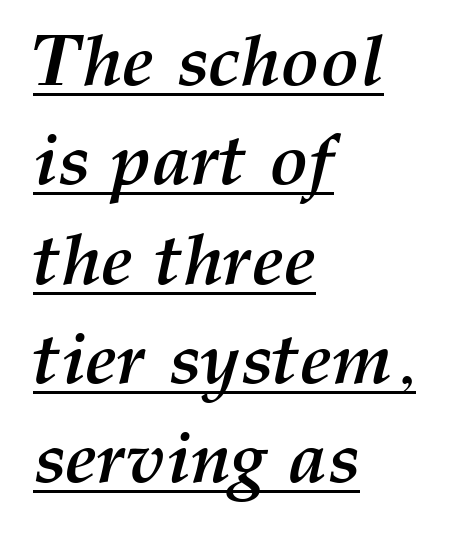
The axis of the letterforms is tilted away from vertical. Vertical spacing — default. The typesetting leans heavy: a genuine bold. You could call the tracking neutral — neither tight nor loose.
